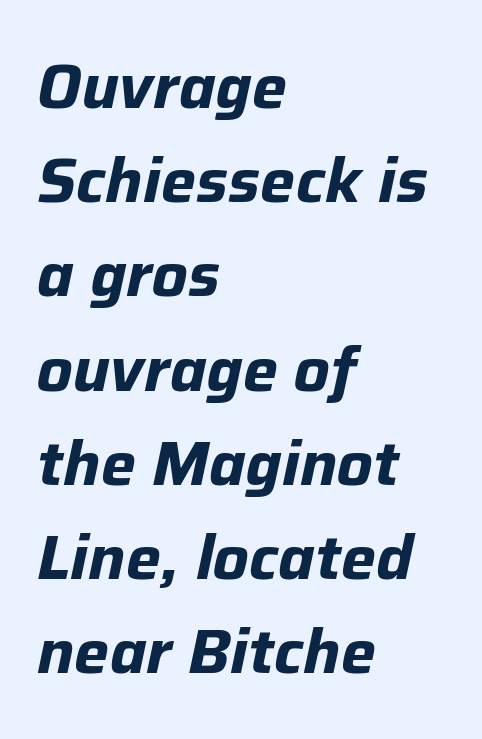
A typesetter would mark this as italic. Any mark beneath the type? The region is blank. All the whitespace from short lines collects on the right. These lines keep a tight, regular rhythm from letter to letter.
